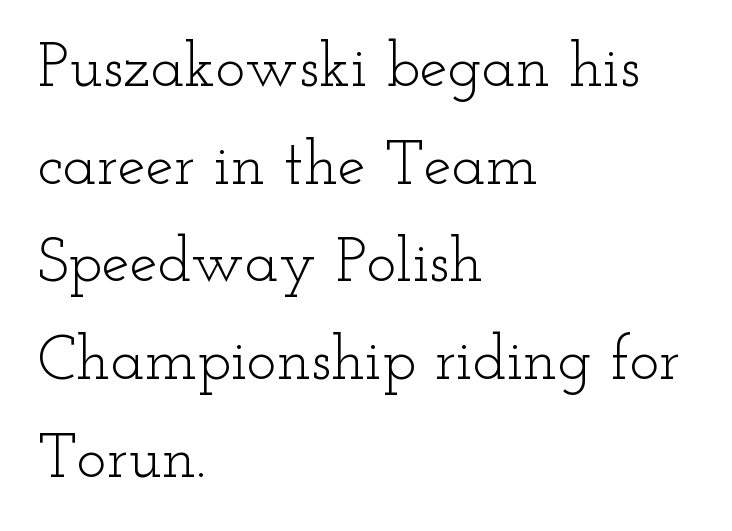
{"serif": "yes", "italic": "no", "bold": "no", "weight": "light", "width": "wide", "stroke_contrast": "low", "x_height": "small", "monospaced": "no", "underline": "no", "align": "left", "line_spacing": "normal", "line_spacing_ratio": 1.55, "letter_spacing": "normal", "letter_spacing_em": 0.0, "glyph_px": 63}
